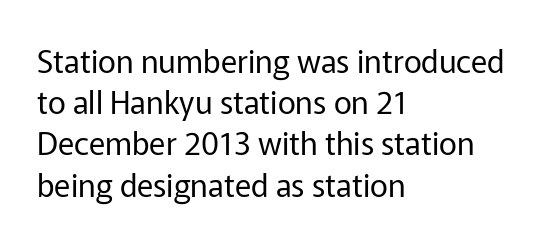
The image shows 31 px regular-weight sans-serif type, upright; set left-aligned, normal line spacing (1.33x), normal letter spacing, not underlined; low stroke contrast and a medium x-height.
